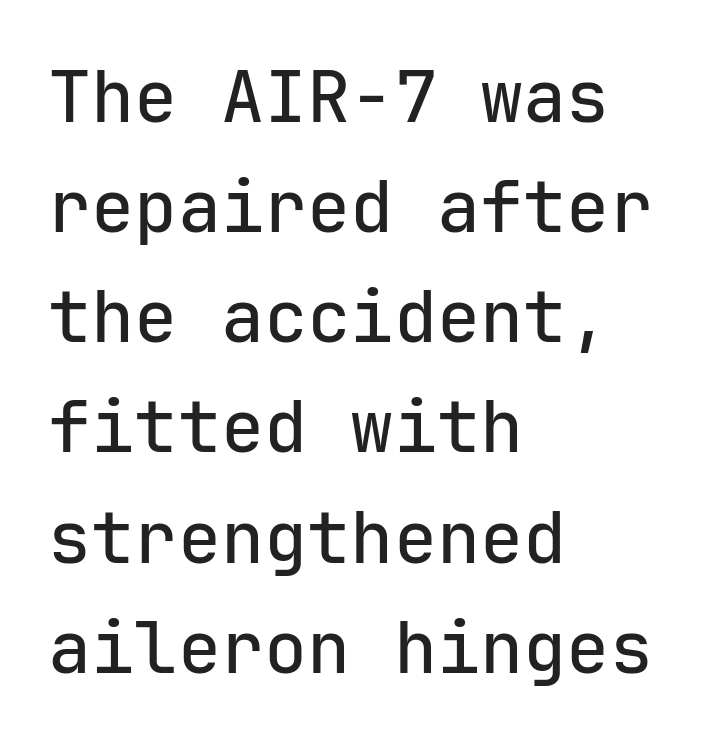
Is this a fixed-width face? Yes — each glyph sits in an identical cell. Style check: upright. Quick note: underline off. These lines stack with their left ends in a neat column. You could call the tracking neutral — neither tight nor loose. The vertical gap from one line to the next is medium.
